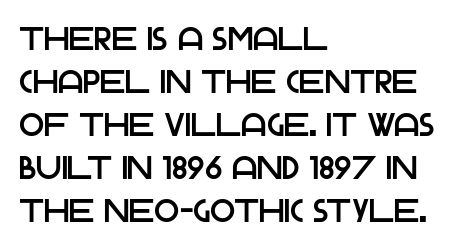
The gaps between neighbouring characters are ordinary and unremarkable. Descenders are the only things crossing below the line. Leading: standard. Think of a printed novel: that variable character pitch is what you see here. If you drew a ruler down the left edge, every line would touch it. In terms of posture, this sample is upright.
